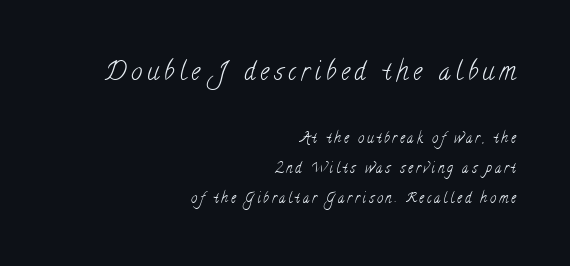
The image shows 25 px text type; set right-aligned, loose line spacing (2.16x), unusually wide letter spacing (+0.2 em), not underlined; the first (top) block is 1.79x larger.
